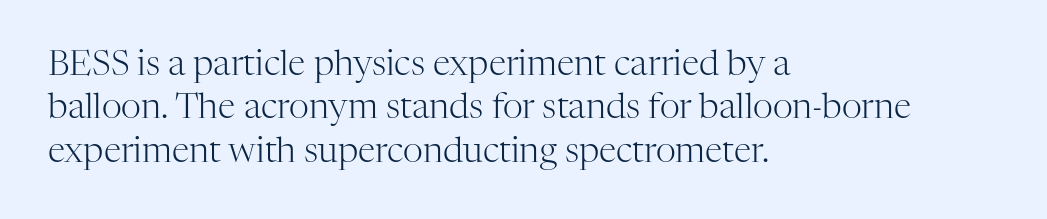
Q: Is the text bold? A: No.
Q: Is the text italic (slanted)? A: No, it is upright.
Q: Is the typeface a serif or a sans-serif typeface? A: Serif.
Q: Is the text underlined? A: No.
Q: How is the paragraph aligned? A: Left-aligned.
Q: Is the spacing between letters normal or unusually wide? A: Normal.
Q: Width (condensed, normal, or wide)? A: Normal.
Q: Stroke contrast? A: High.
Q: x-height? A: Medium.
Q: Monospaced? A: No.
